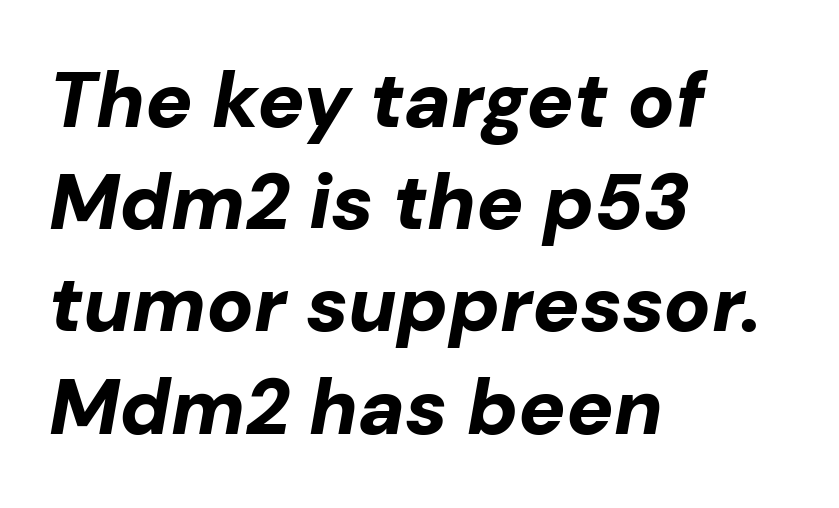
{"italic": "yes", "lean": "right", "slant_degrees": 10, "bold": "yes", "weight": "bold", "width": "normal", "stroke_contrast": "low", "x_height": "medium", "monospaced": "no", "underline": "no", "align": "left", "line_spacing": "normal", "line_spacing_ratio": 1.31, "letter_spacing": "normal", "letter_spacing_em": 0.0, "glyph_px": 78}
